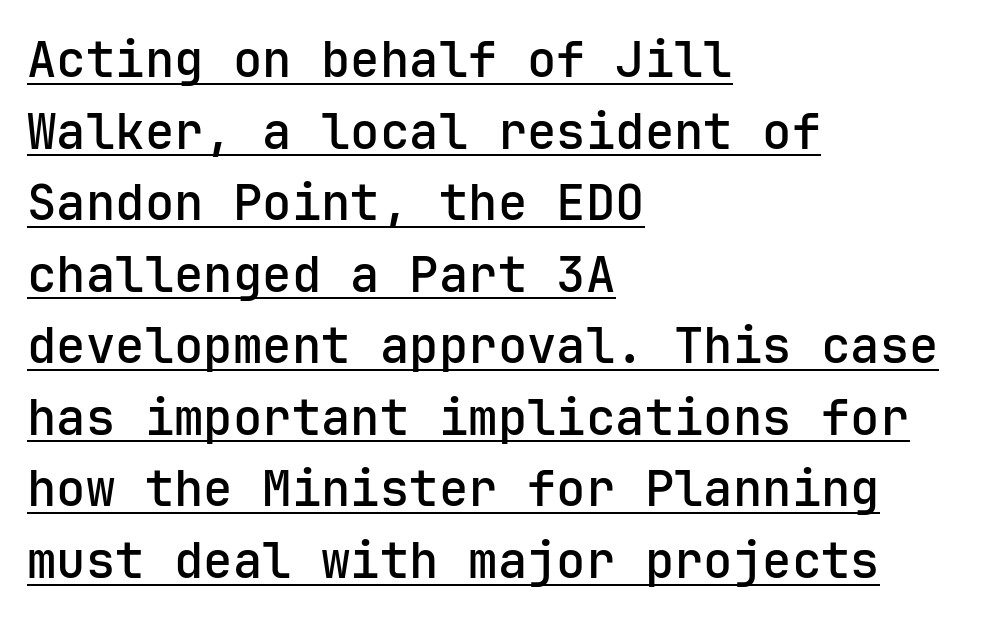
The image shows 49 px sans-serif type, upright, monospaced; set left-aligned, normal line spacing (1.46x), normal letter spacing, underlined; low stroke contrast and a medium x-height.
